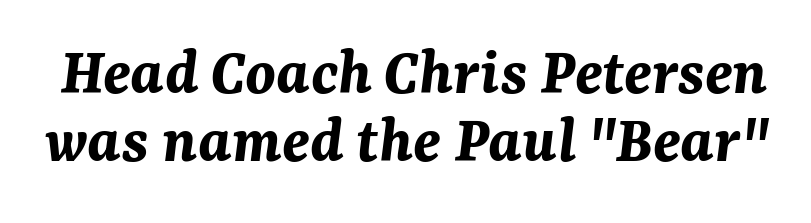
These lines keep a tight, regular rhythm from letter to letter. Leading is clearly below the norm, producing a dense column. Summary of weight: heavy, a full bold. Descenders are the only things crossing below the line. The rendering uses natural spacing where letterforms have individual widths. Yep, that's italic — everything's leaning.
